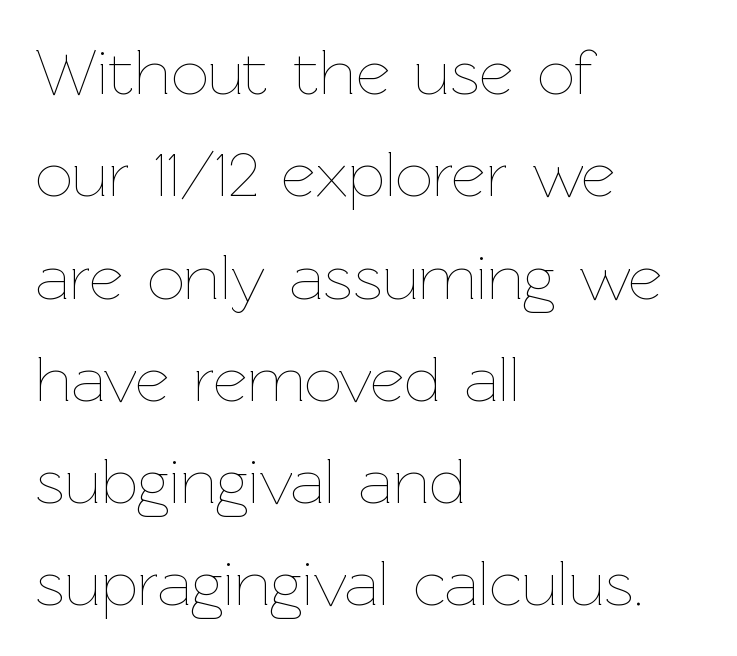
Q: Is the text bold? A: No.
Q: Is the text italic (slanted)? A: No, it is upright.
Q: Is the text underlined? A: No.
Q: How is the paragraph aligned? A: Left-aligned.
Q: Is the spacing between letters normal or unusually wide? A: Normal.
Q: Is the spacing between lines tight, normal or loose? A: Normal.
Q: Width (condensed, normal, or wide)? A: Normal.
Q: Stroke contrast? A: Low.
Q: x-height? A: Medium.
Q: Monospaced? A: No.
